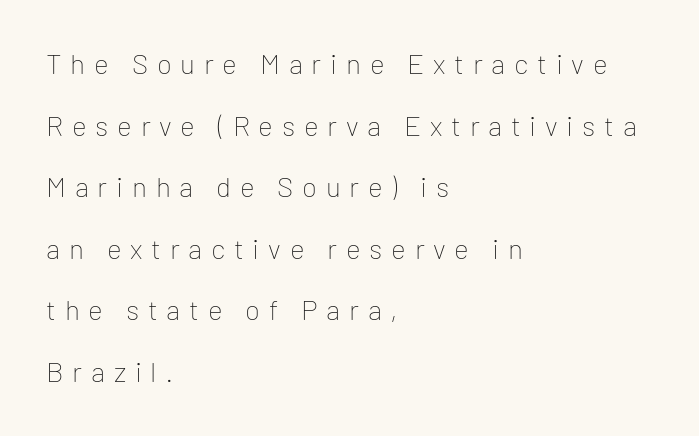
Unlike italic type, these characters show no tilt at all. The zone under the glyphs is completely vacant. Ink coverage per letter is moderate at most. A sans-serif font was chosen for this passage. One glance says open: line gaps are wider than usual. The ragged edge is on the right, which tells us the setting is flush left.
